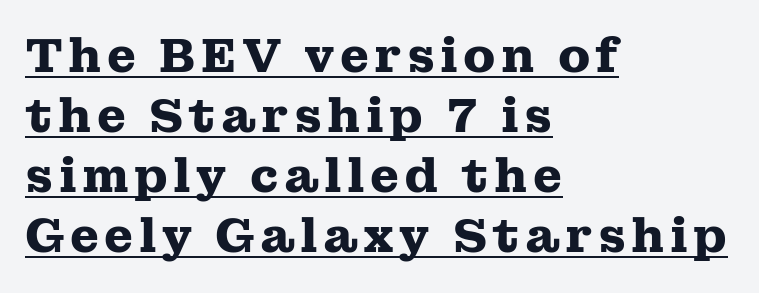
In terms of weight, the rendering is a true, heavy bold. Successive baselines arrive at the customary interval. Like a heading marked for emphasis, these lines bear an underscore. To sum up the face: it has serifs. Where is the straight margin? On the left.
